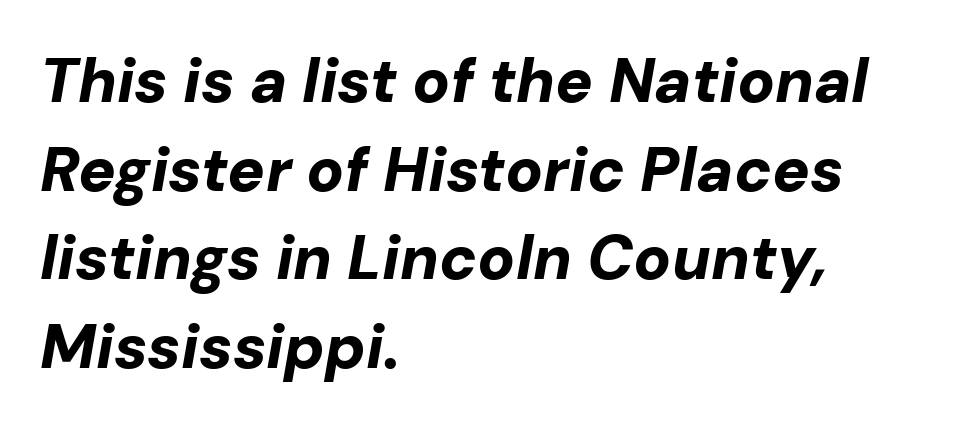
The passage shown is typed in a proportional face where columns would drift. Plain, unruled lines of type. Notice how descenders clear the ascenders below comfortably — that's standard leading. Strokes here are thick enough to call this a true bold. Between one letter and the next there's only the usual sliver of space. Casual observation: everything's shoved over to the left.
